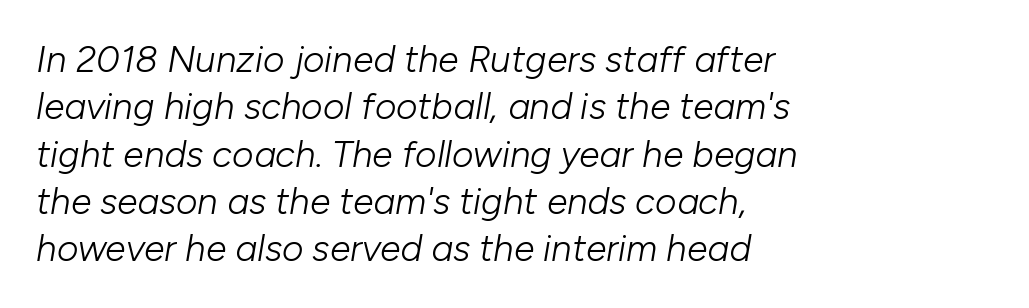
Q: Is the text bold? A: No.
Q: Is the text italic (slanted)? A: Yes, it leans right by about 10 degrees.
Q: Is the text underlined? A: No.
Q: How is the paragraph aligned? A: Left-aligned.
Q: Is the spacing between letters normal or unusually wide? A: Normal.
Q: Is the spacing between lines tight, normal or loose? A: Normal.
Q: Width (condensed, normal, or wide)? A: Normal.
Q: Stroke contrast? A: Low.
Q: x-height? A: Medium.
Q: Monospaced? A: No.
